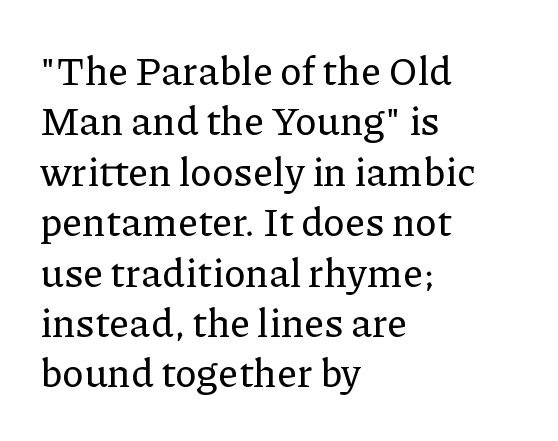
Q: Is the text italic (slanted)? A: No, it is upright.
Q: Is the typeface a serif or a sans-serif typeface? A: Serif.
Q: Is the text underlined? A: No.
Q: How is the paragraph aligned? A: Left-aligned.
Q: Is the spacing between letters normal or unusually wide? A: Normal.
Q: Is the spacing between lines tight, normal or loose? A: Normal.
Q: Width (condensed, normal, or wide)? A: Normal.
Q: Stroke contrast? A: Low.
Q: x-height? A: Medium.
Q: Monospaced? A: No.
